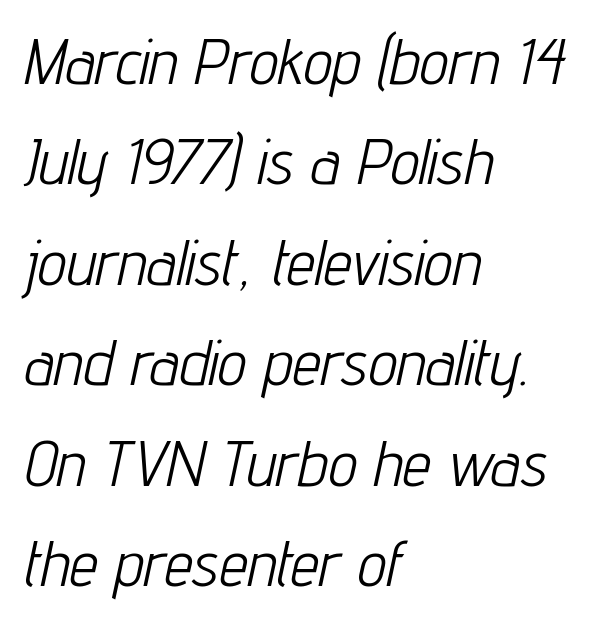
The ragged edge is on the right, which tells us the setting is flush left. Do the characters align in a grid? No, the font is proportional. The string is rendered with underlining switched off. A quiet, ordinary-to-light weight characterises the typeface. How would I describe the line gaps? Plain and ordinary. An italicized treatment has been applied to the whole sample.
